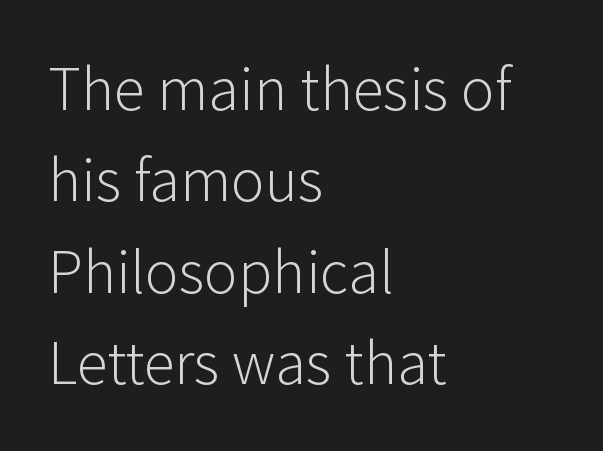
Q: Is the text bold? A: No.
Q: Is the text italic (slanted)? A: No, it is upright.
Q: Is the typeface a serif or a sans-serif typeface? A: Sans-serif.
Q: Is the text underlined? A: No.
Q: How is the paragraph aligned? A: Left-aligned.
Q: Is the spacing between letters normal or unusually wide? A: Normal.
Q: Is the spacing between lines tight, normal or loose? A: Normal.
Q: Width (condensed, normal, or wide)? A: Normal.
Q: Stroke contrast? A: Low.
Q: x-height? A: Medium.
Q: Monospaced? A: No.
